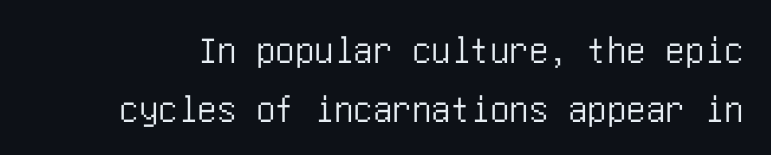
The image shows 39 px condensed sans-serif type, upright; set normal line spacing (1.51x), normal letter spacing, not underlined; low stroke contrast and a large x-height.
